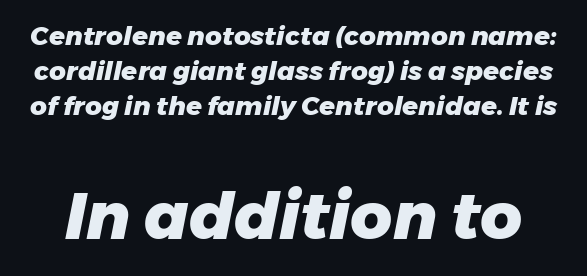
{"italic": "yes", "lean": "right", "slant_degrees": 11, "bold": "yes", "weight": "heavy", "width": "normal", "stroke_contrast": "low", "x_height": "medium", "monospaced": "no", "underline": "no", "line_spacing": "normal", "line_spacing_ratio": 1.35, "letter_spacing": "normal", "letter_spacing_em": 0.0, "larger_block": "second", "size_ratio": 2.5, "glyph_px": 65}
